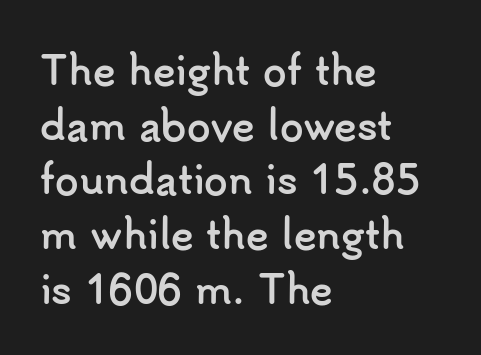
Descenders hang freely into open space. The paragraph has a hard left edge and a soft right edge. When letters stand straight like this, we call the style roman or upright. Letter spacing: default. The passage shown is typeset with a sans-serif family.
